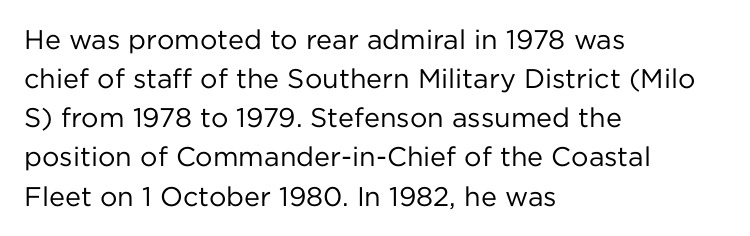
{"italic": "no", "bold": "no", "underline": "no", "align": "left", "line_spacing": "normal", "line_spacing_ratio": 1.45, "letter_spacing": "normal", "letter_spacing_em": 0.0, "glyph_px": 27}
